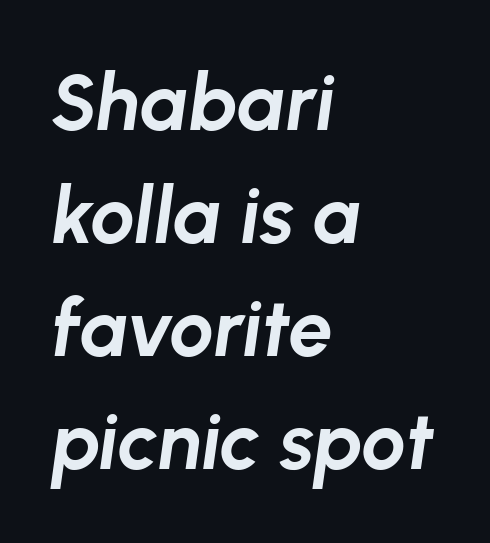
{"italic": "yes", "lean": "right", "slant_degrees": 8, "bold": "yes", "weight": "bold", "width": "normal", "stroke_contrast": "low", "x_height": "medium", "monospaced": "no", "underline": "no", "align": "left", "line_spacing": "normal", "line_spacing_ratio": 1.43, "letter_spacing": "normal", "letter_spacing_em": 0.0, "glyph_px": 79}
